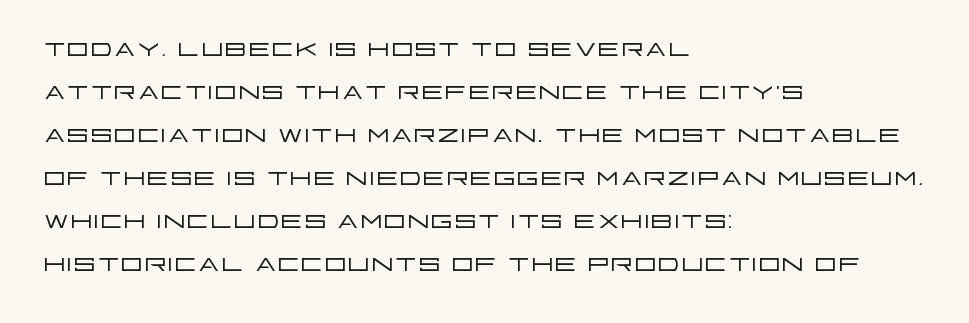
{"serif": "no", "italic": "no", "bold": "no", "weight": "light", "width": "wide", "stroke_contrast": "low", "x_height": "large", "monospaced": "no", "underline": "no", "align": "left", "line_spacing_ratio": 1.23, "letter_spacing": "normal", "letter_spacing_em": 0.0, "glyph_px": 35}
